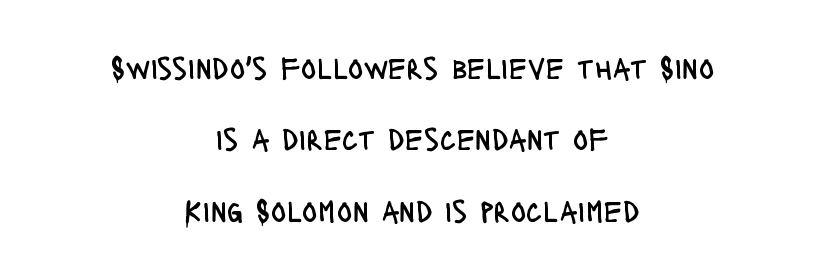
The image shows 32 px regular-weight, condensed sans-serif type, upright; set centered, loose line spacing (2.23x), normal letter spacing, not underlined; low stroke contrast and a large x-height.
